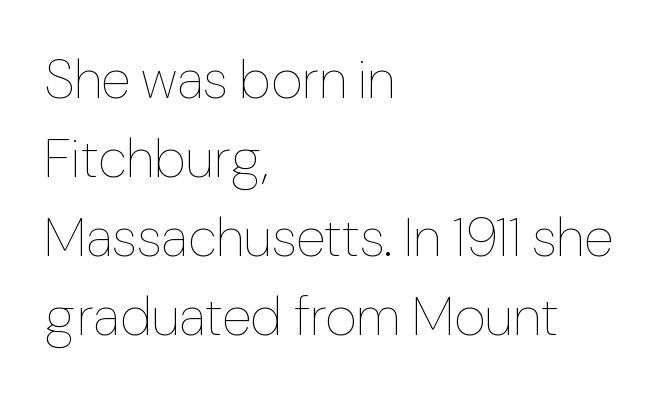
No word sits above an underline. These glyphs show unthickened strokes, regular width or finer. Here the designer chose a conventional face with non-uniform glyph widths. Layout note: lines flush left.
